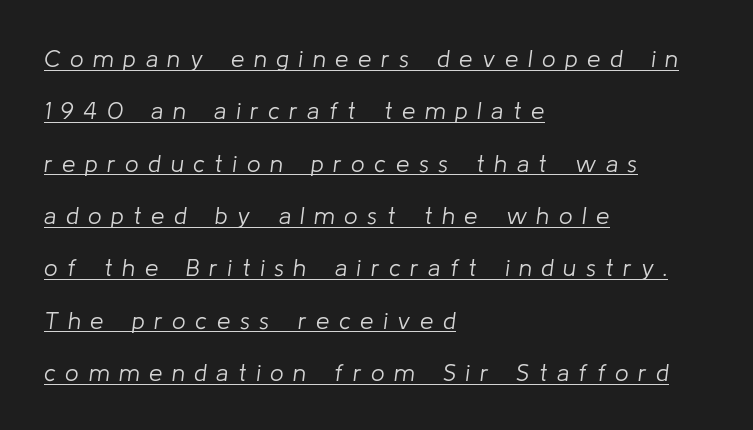
{"italic": "yes", "lean": "right", "slant_degrees": 8, "bold": "no", "underline": "yes", "align": "left", "line_spacing": "loose", "line_spacing_ratio": 2.18, "letter_spacing": "wide", "letter_spacing_em": 0.4, "glyph_px": 24}
